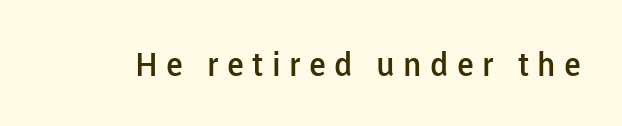
Observe the wide spacing: letters keep a clear distance from each other. The characters display no serif detailing; their extremities are plain. You could not count columns in this text — the font is proportionally spaced. This is the regular roman posture of the typeface.
